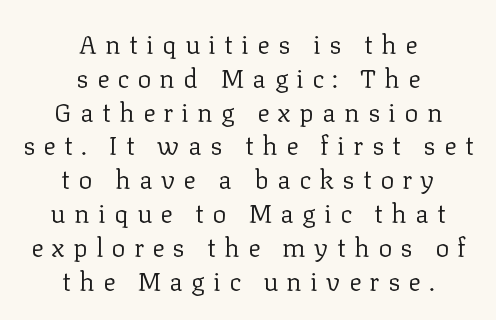
{"italic": "no", "bold": "no", "underline": "no", "align": "center", "line_spacing": "normal", "line_spacing_ratio": 1.3, "letter_spacing": "wide", "letter_spacing_em": 0.32, "glyph_px": 26}
